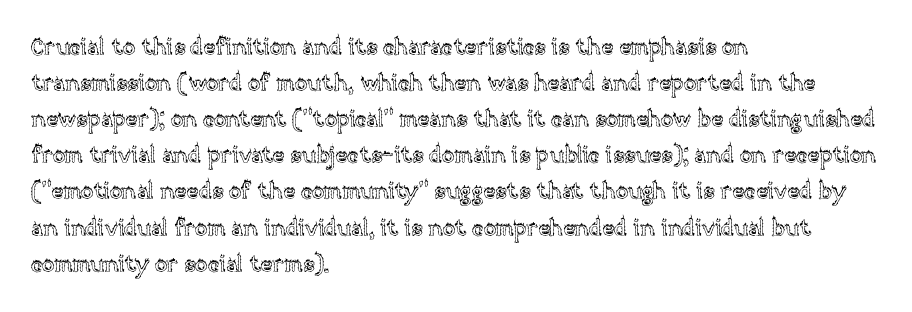
{"italic": "no", "underline": "no", "align": "left", "line_spacing": "normal", "line_spacing_ratio": 1.57, "letter_spacing": "normal", "letter_spacing_em": 0.0, "glyph_px": 23}
